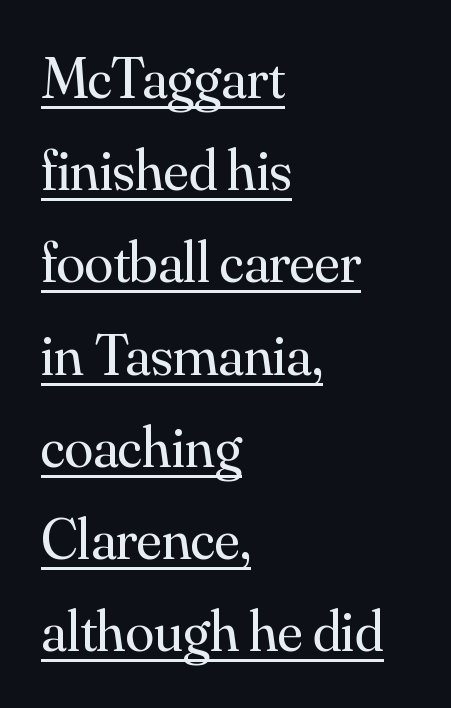
Q: Is the text bold? A: No.
Q: Is the text italic (slanted)? A: No, it is upright.
Q: Is the typeface a serif or a sans-serif typeface? A: Serif.
Q: Is the text underlined? A: Yes.
Q: How is the paragraph aligned? A: Left-aligned.
Q: Is the spacing between letters normal or unusually wide? A: Normal.
Q: Is the spacing between lines tight, normal or loose? A: Normal.
Q: Width (condensed, normal, or wide)? A: Normal.
Q: Stroke contrast? A: Medium.
Q: x-height? A: Small.
Q: Monospaced? A: No.
